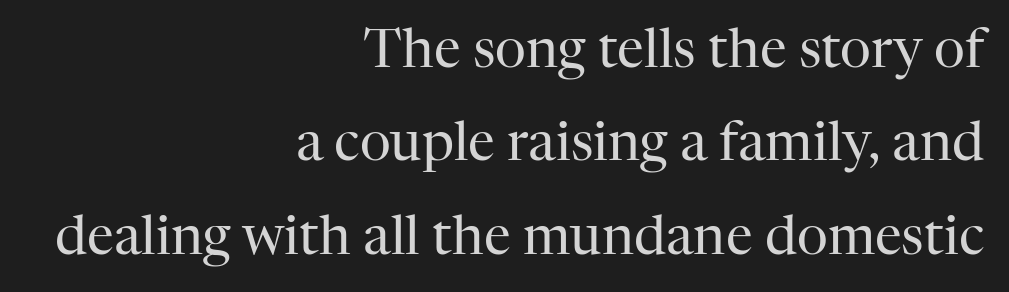
All the whitespace from short lines collects on the left. Notice how the stems are strictly vertical — no italics here. Unlike a clean sans, this face finishes its strokes with serifs. Varying glyph widths throughout — classic text-font behaviour. The passage shown is not bold in any degree.
